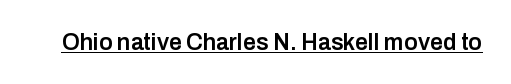
Q: Is the text bold? A: Semi-bold.
Q: Is the text italic (slanted)? A: No, it is upright.
Q: Is the text underlined? A: Yes.
Q: Is the spacing between letters normal or unusually wide? A: Normal.
